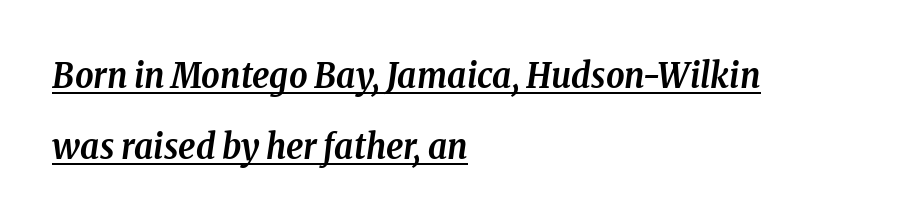
The image shows 36 px semibold, condensed serif type, italic (leaning right); set left-aligned, loose line spacing (1.97x), normal letter spacing, underlined; low stroke contrast and a medium x-height.
